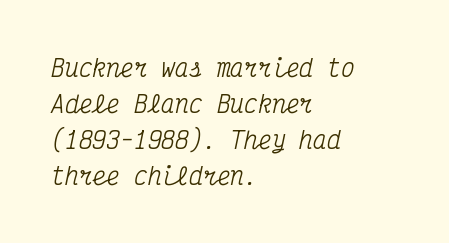
Q: Is the text italic (slanted)? A: Yes, it leans right by about 12 degrees.
Q: Is the text underlined? A: No.
Q: How is the paragraph aligned? A: Left-aligned.
Q: Is the spacing between letters normal or unusually wide? A: Normal.
Q: Is the spacing between lines tight, normal or loose? A: Normal.
